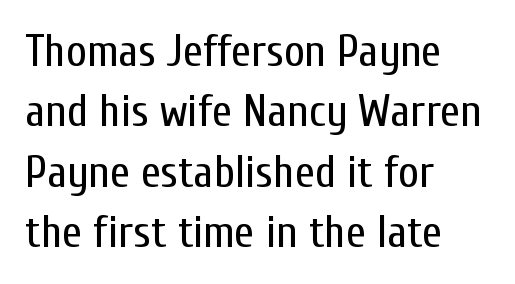
Just letters on the line, the space beneath them empty. These lines are rendered in a variable-pitch font. If you drew a ruler down the left edge, every line would touch it. Is the letter spacing exaggerated? No — it looks like the ordinary default. Regarding serifs, this sample does without them. The weight would be labelled regular, book, light, or lighter still.
